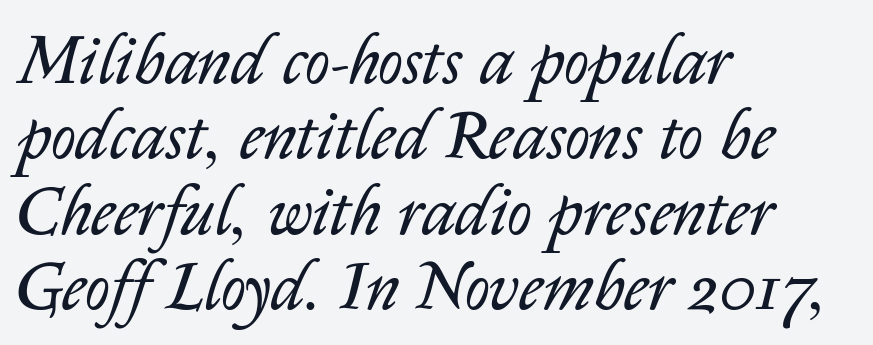
The image shows 68 px regular-weight type, italic (leaning right); set left-aligned, tight line spacing (1.11x), normal letter spacing, not underlined; low stroke contrast and a medium x-height.
